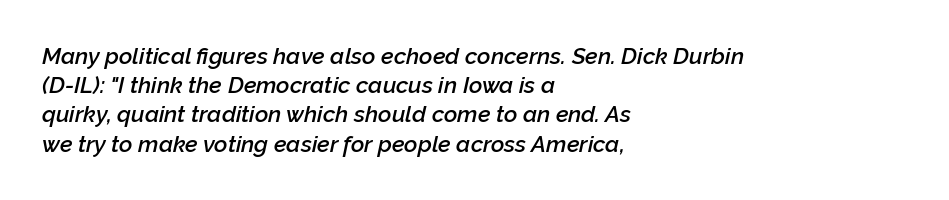
{"italic": "yes", "lean": "right", "slant_degrees": 12, "bold": "semi", "underline": "no", "align": "left", "line_spacing": "normal", "line_spacing_ratio": 1.27, "letter_spacing": "normal", "letter_spacing_em": 0.0, "glyph_px": 23}
